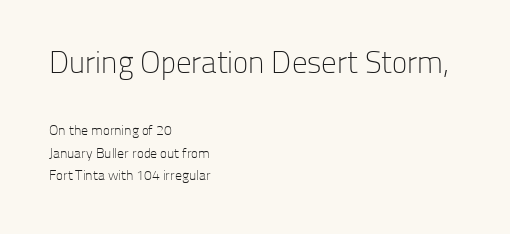
The image shows 31 px light sans-serif type, upright; set left-aligned, normal line spacing (1.62x), normal letter spacing, not underlined; the first (top) block is 2.21x larger; low stroke contrast and a medium x-height.
